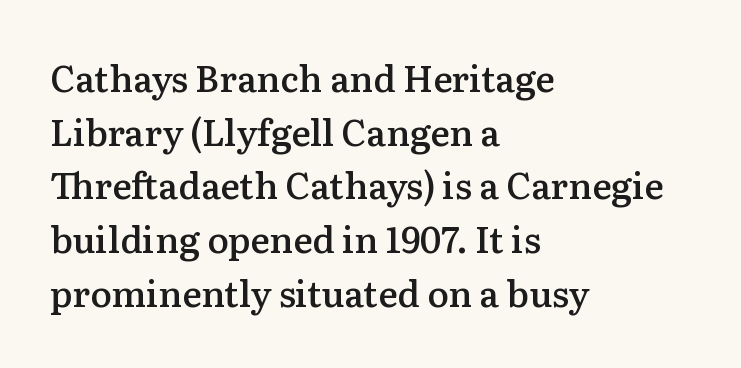
Q: Is the text bold? A: Semi-bold.
Q: Is the text italic (slanted)? A: No, it is upright.
Q: Is the typeface a serif or a sans-serif typeface? A: Serif.
Q: Is the text underlined? A: No.
Q: How is the paragraph aligned? A: Left-aligned.
Q: Is the spacing between letters normal or unusually wide? A: Normal.
Q: Is the spacing between lines tight, normal or loose? A: Normal.
Q: Width (condensed, normal, or wide)? A: Normal.
Q: Stroke contrast? A: Medium.
Q: x-height? A: Medium.
Q: Monospaced? A: No.
